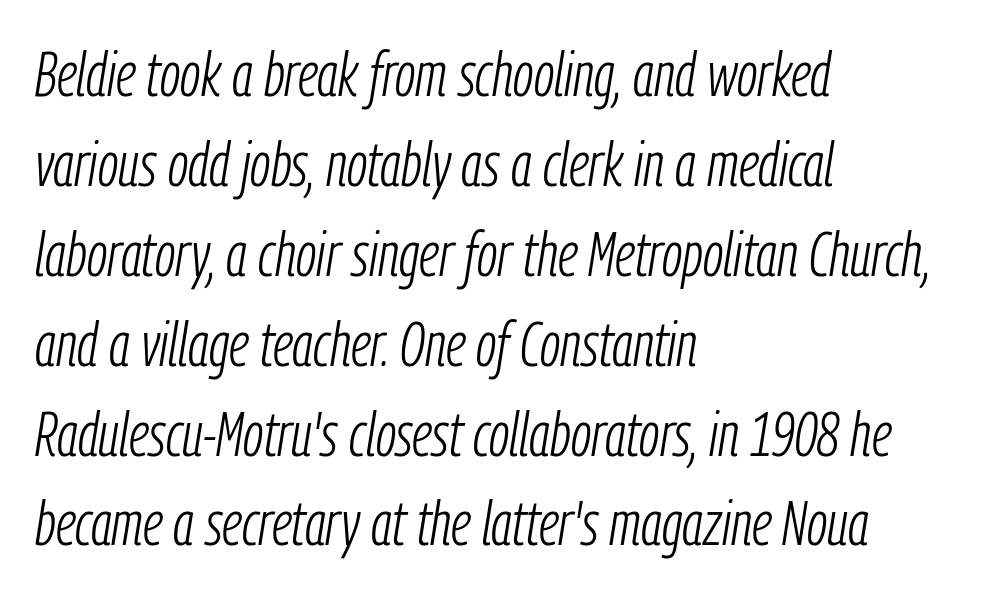
Stems here are at most as thick as an everyday book face. The ragged edge is on the right, which tells us the setting is flush left. Has an underline been added? It has not. The face used here is rendered with its standard letterfit.
